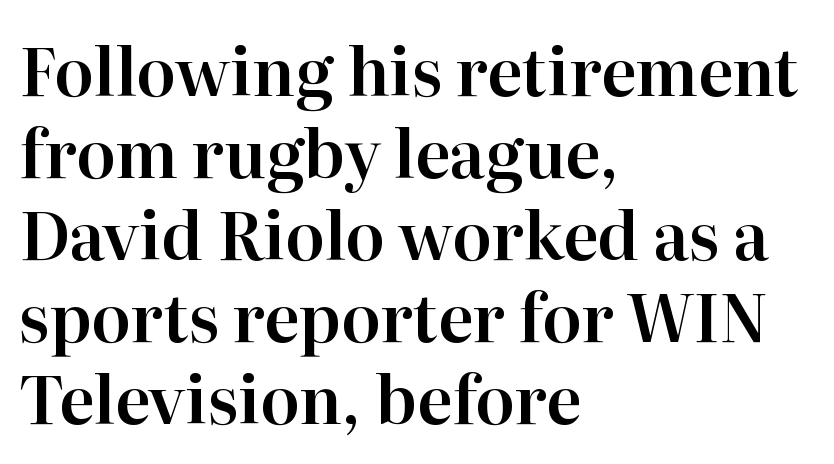
This rendering employs a face with finishing strokes, i.e., a serif. Inter-character spacing is left at the font's built-in metrics. No word sits above an underline. Each letter keeps its own natural width here, so spacing adapts to shape. Caption: multi-line text, flush left, ragged right. Tall strokes in this sample are plumb rather than angled.
